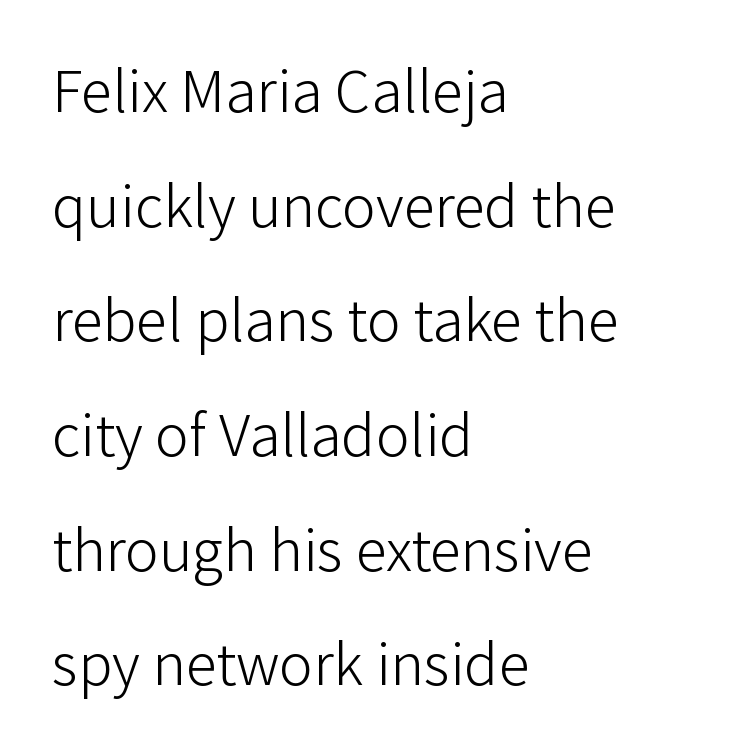
Q: Is the text bold? A: No.
Q: Is the text italic (slanted)? A: No, it is upright.
Q: Is the typeface a serif or a sans-serif typeface? A: Sans-serif.
Q: Is the text underlined? A: No.
Q: How is the paragraph aligned? A: Left-aligned.
Q: Is the spacing between letters normal or unusually wide? A: Normal.
Q: Width (condensed, normal, or wide)? A: Normal.
Q: Stroke contrast? A: Low.
Q: x-height? A: Medium.
Q: Monospaced? A: No.
